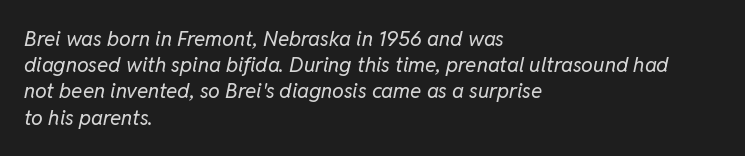
Q: Is the text bold? A: No.
Q: Is the text italic (slanted)? A: Yes, it leans right by about 11 degrees.
Q: Is the text underlined? A: No.
Q: How is the paragraph aligned? A: Left-aligned.
Q: Is the spacing between letters normal or unusually wide? A: Normal.
Q: Is the spacing between lines tight, normal or loose? A: Normal.
